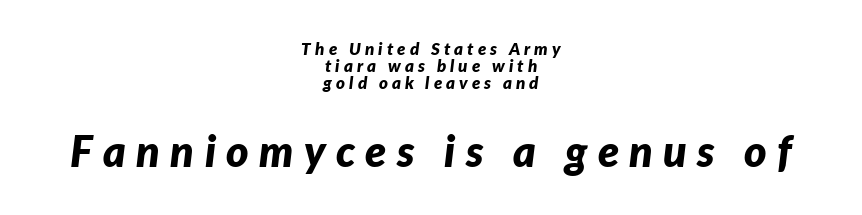
The horizontal fit of the characters is loose and conspicuously gappy. Quick note: underline off. Yep, that's italic — everything's leaning. Horizontal bands of white between lines are thin slivers. These two chunks differ in scale, with the bottom chunk taking the larger measure.
